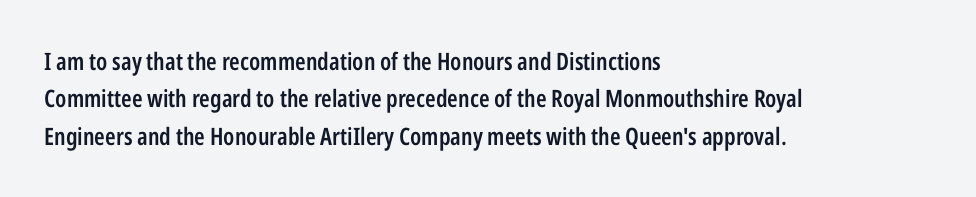
{"italic": "no", "bold": "semi", "underline": "no", "align": "left", "line_spacing": "normal", "line_spacing_ratio": 1.56, "letter_spacing": "normal", "letter_spacing_em": 0.0, "glyph_px": 24}
